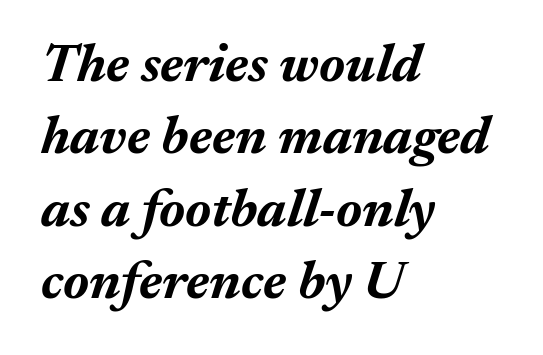
Q: Is the text bold? A: Yes.
Q: Is the text italic (slanted)? A: Yes, it leans right by about 17 degrees.
Q: Is the text underlined? A: No.
Q: How is the paragraph aligned? A: Left-aligned.
Q: Is the spacing between letters normal or unusually wide? A: Normal.
Q: Is the spacing between lines tight, normal or loose? A: Normal.
Q: Width (condensed, normal, or wide)? A: Normal.
Q: Stroke contrast? A: Medium.
Q: x-height? A: Medium.
Q: Monospaced? A: No.
